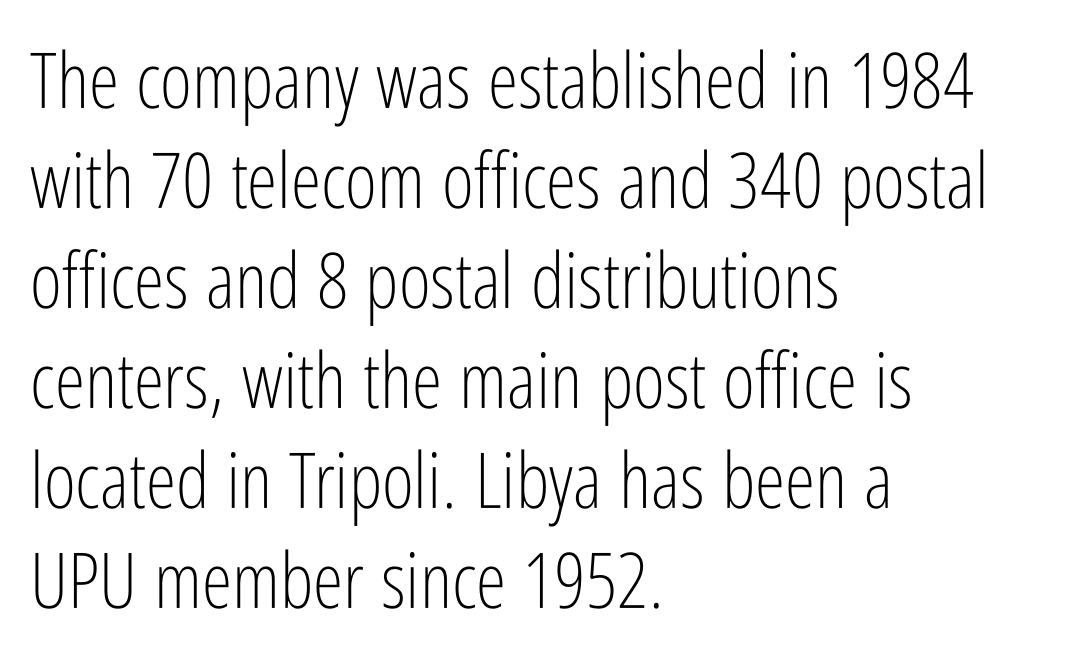
Line spacing here is normal. Each letter keeps its own natural width here, so spacing adapts to shape. This sample uses an upright cut, with every glyph sitting square on the baseline. The strip under each line holds only bare page. Is the letter spacing exaggerated? No — it looks like the ordinary default. The letters look calm and open, with moderate or lighter stems.
